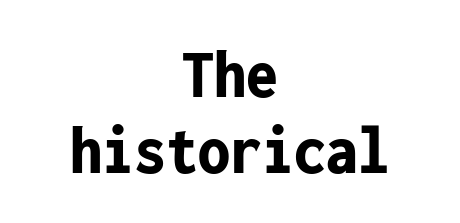
Q: Is the text bold? A: Yes.
Q: Is the text italic (slanted)? A: No, it is upright.
Q: Is the typeface a serif or a sans-serif typeface? A: Sans-serif.
Q: Is the text underlined? A: No.
Q: How is the paragraph aligned? A: Centered.
Q: Is the spacing between letters normal or unusually wide? A: Normal.
Q: Is the spacing between lines tight, normal or loose? A: Tight.
Q: Width (condensed, normal, or wide)? A: Condensed.
Q: Stroke contrast? A: Low.
Q: x-height? A: Medium.
Q: Monospaced? A: Yes.
